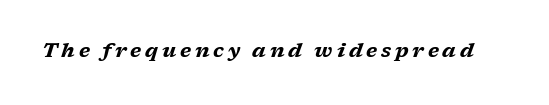
The passage shown is emphatically bold. These lines were composed using italics. Lines of text with bare space underneath.
